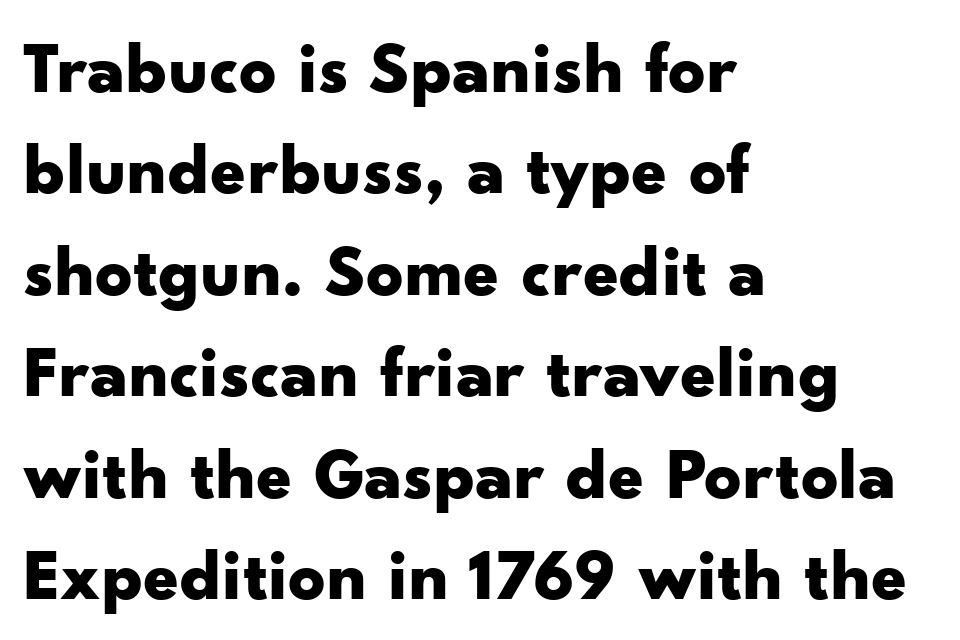
Q: Is the text bold? A: Yes.
Q: Is the text italic (slanted)? A: No, it is upright.
Q: Is the typeface a serif or a sans-serif typeface? A: Sans-serif.
Q: Is the text underlined? A: No.
Q: How is the paragraph aligned? A: Left-aligned.
Q: Is the spacing between letters normal or unusually wide? A: Normal.
Q: Is the spacing between lines tight, normal or loose? A: Normal.
Q: Width (condensed, normal, or wide)? A: Wide.
Q: Stroke contrast? A: Low.
Q: x-height? A: Small.
Q: Monospaced? A: No.
